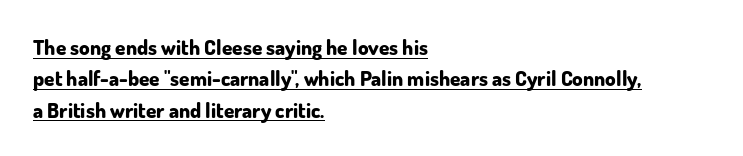
Q: Is the text bold? A: Yes.
Q: Is the text italic (slanted)? A: No, it is upright.
Q: Is the text underlined? A: Yes.
Q: How is the paragraph aligned? A: Left-aligned.
Q: Is the spacing between letters normal or unusually wide? A: Normal.
Q: Is the spacing between lines tight, normal or loose? A: Normal.
